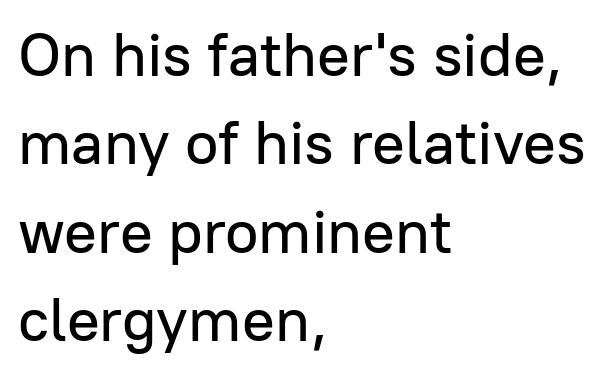
{"serif": "no", "italic": "no", "width": "normal", "stroke_contrast": "low", "x_height": "medium", "monospaced": "no", "underline": "no", "align": "left", "line_spacing": "normal", "line_spacing_ratio": 1.45, "letter_spacing": "normal", "letter_spacing_em": 0.0, "glyph_px": 61}
